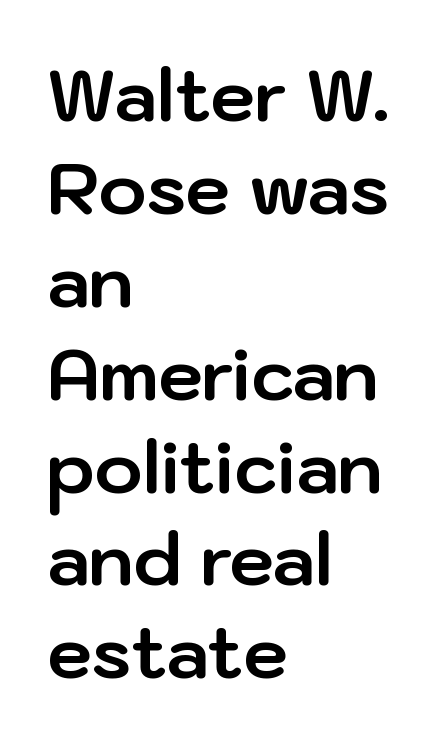
The image shows 72 px bold sans-serif type, upright; set left-aligned, normal line spacing (1.29x), normal letter spacing, not underlined; low stroke contrast and a medium x-height.
